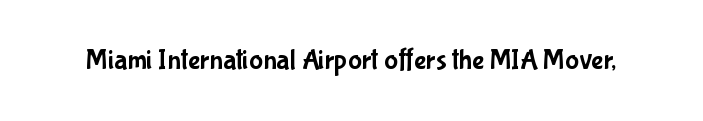
Q: Is the text italic (slanted)? A: No, it is upright.
Q: Is the typeface a serif or a sans-serif typeface? A: Sans-serif.
Q: Is the text underlined? A: No.
Q: Is the spacing between letters normal or unusually wide? A: Normal.
Q: Width (condensed, normal, or wide)? A: Condensed.
Q: Stroke contrast? A: Low.
Q: x-height? A: Medium.
Q: Monospaced? A: No.
